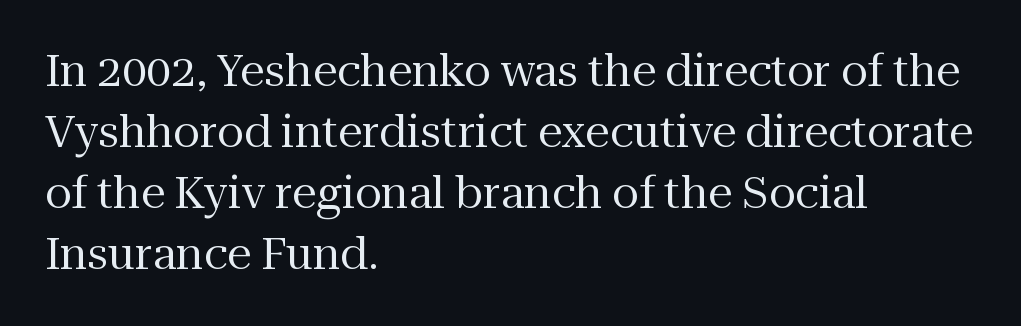
Every row of glyphs begins at an identical x-position on the left. A typesetter would call this proportional, since set widths differ per character. The typeface chosen for these lines features serifs. This reads as an unemphasized weight, regular at the heaviest. What's the leading like? Ordinary, nothing unusual. Lines of text with bare space underneath.
